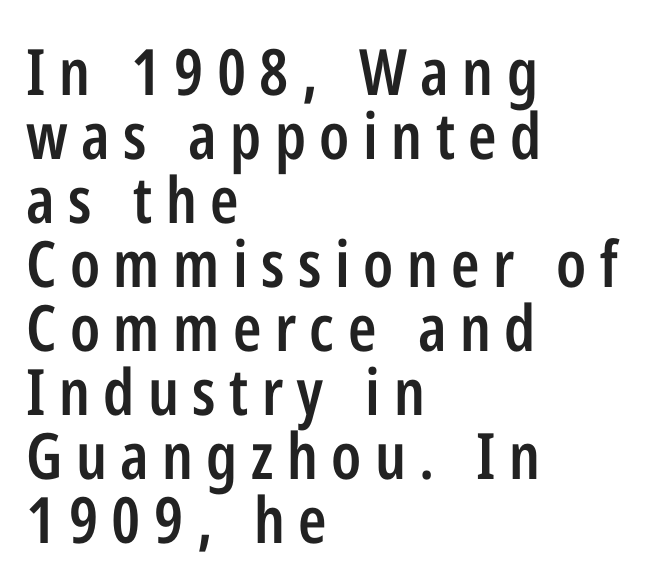
Rendered with straight, roman letterforms. These lines stack with their left ends in a neat column. Looks like regular typesetting: each glyph gets only the width it needs. Stems and bowls a touch heavier than normal — semibold. Letterform terminals end flat and unadorned throughout the passage.
